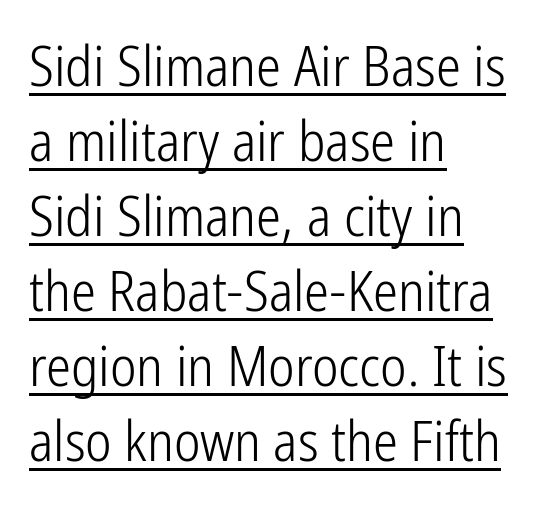
A baseline rule has been typeset under these characters. Letters have the restrained weight of plain body copy at most. Is this a fixed-width face? No — the glyphs have proportional, varying widths. The letters stand upright; this is a roman face. In terms of leading, this rendering sits right in the middle. Each word holds together tightly as a unit, with standard inter-letter gaps.
